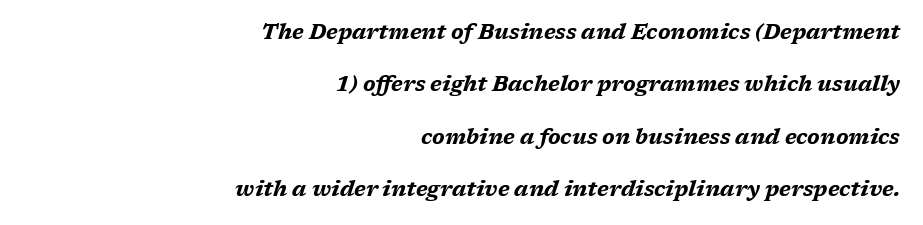
{"italic": "yes", "lean": "right", "slant_degrees": 17, "bold": "yes", "underline": "no", "align": "right", "line_spacing": "loose", "line_spacing_ratio": 2.49, "letter_spacing": "normal", "letter_spacing_em": 0.0, "glyph_px": 21}
